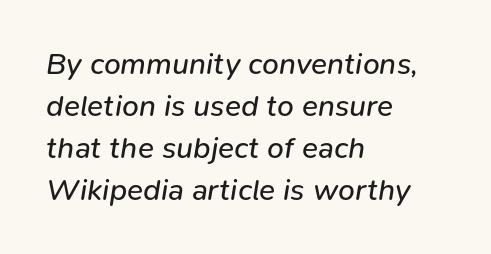
The image shows 30 px regular-weight type, italic (leaning right); set left-aligned, normal line spacing (1.4x), normal letter spacing, not underlined; low stroke contrast and a medium x-height.
